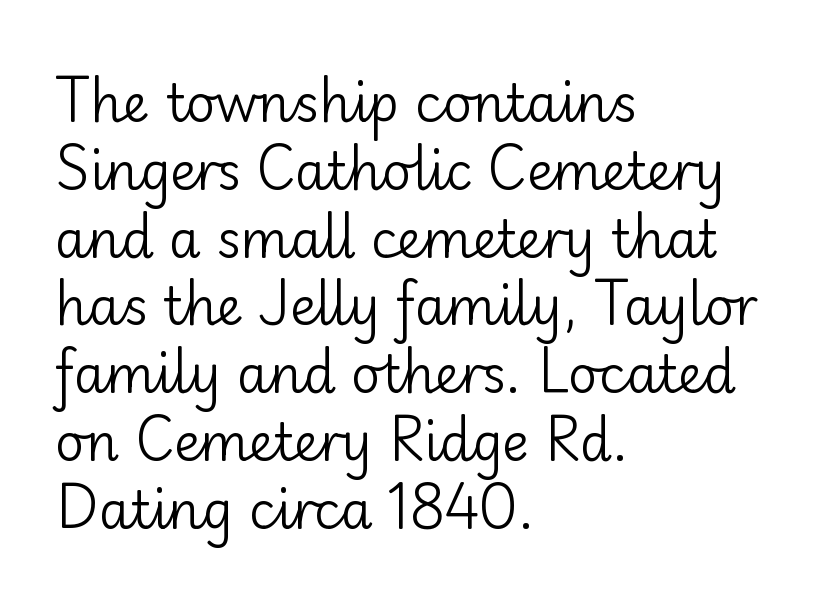
The space beneath each line is pristine and unruled. Rendered with straight, roman letterforms. The passage shown is typed in a proportional face where columns would drift. Inter-character spacing is left at the font's built-in metrics. You can tell from the bare stems that sans-serif type was used.
